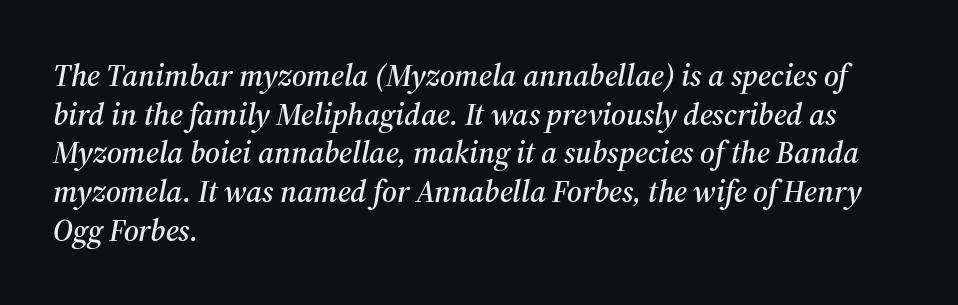
The compositor pushed each line to the left boundary. You can tell from the footed stems that serif type was used. The whole block is typeset with a tilt. Looks like regular typesetting: each glyph gets only the width it needs.
